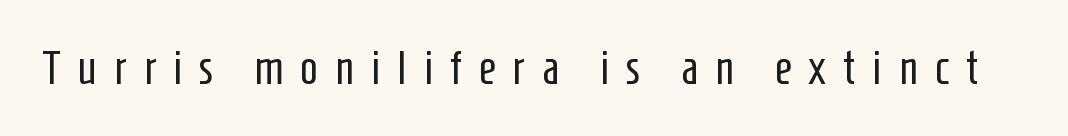
Q: Is the text bold? A: No.
Q: Is the text italic (slanted)? A: No, it is upright.
Q: Is the typeface a serif or a sans-serif typeface? A: Sans-serif.
Q: Is the text underlined? A: No.
Q: Is the spacing between letters normal or unusually wide? A: Unusually wide.
Q: Width (condensed, normal, or wide)? A: Condensed.
Q: Stroke contrast? A: Low.
Q: x-height? A: Medium.
Q: Monospaced? A: No.
